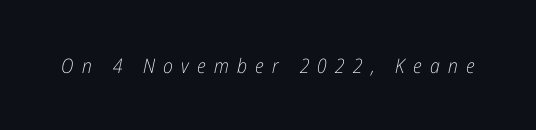
{"italic": "yes", "lean": "right", "slant_degrees": 12, "bold": "no", "underline": "no", "letter_spacing": "wide", "letter_spacing_em": 0.41, "glyph_px": 20}
